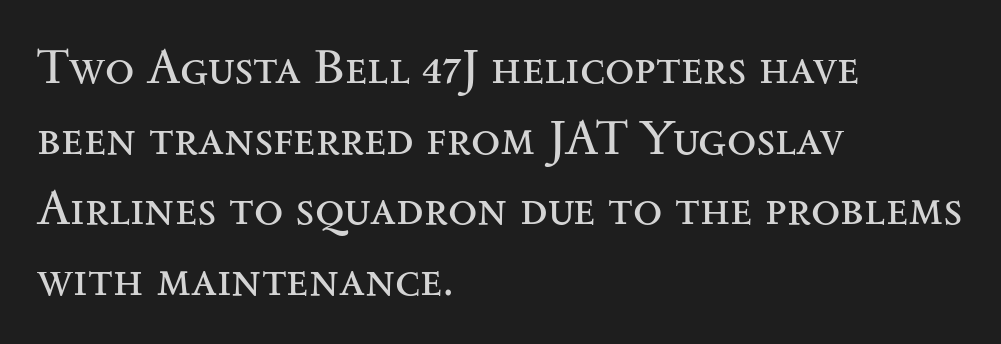
{"serif": "yes", "italic": "no", "bold": "no", "weight": "regular", "width": "wide", "stroke_contrast": "medium", "x_height": "small", "monospaced": "no", "underline": "no", "align": "left", "line_spacing": "normal", "line_spacing_ratio": 1.47, "letter_spacing": "normal", "letter_spacing_em": 0.0, "glyph_px": 48}
